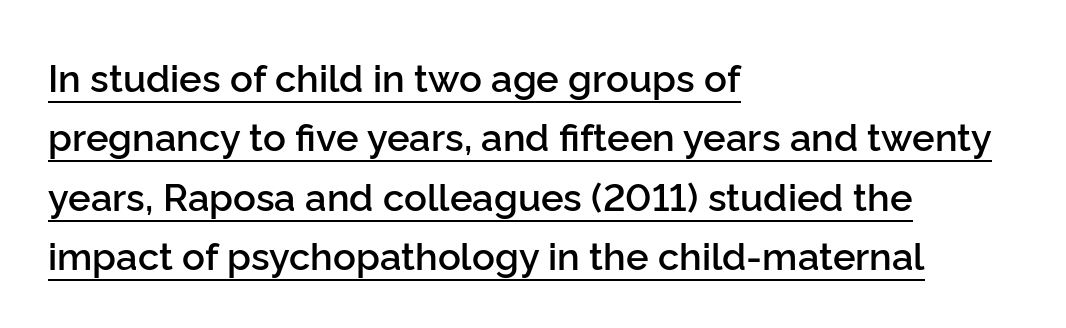
The image shows 38 px semibold sans-serif type, upright; set left-aligned, normal line spacing (1.56x), normal letter spacing, underlined; low stroke contrast and a medium x-height.
